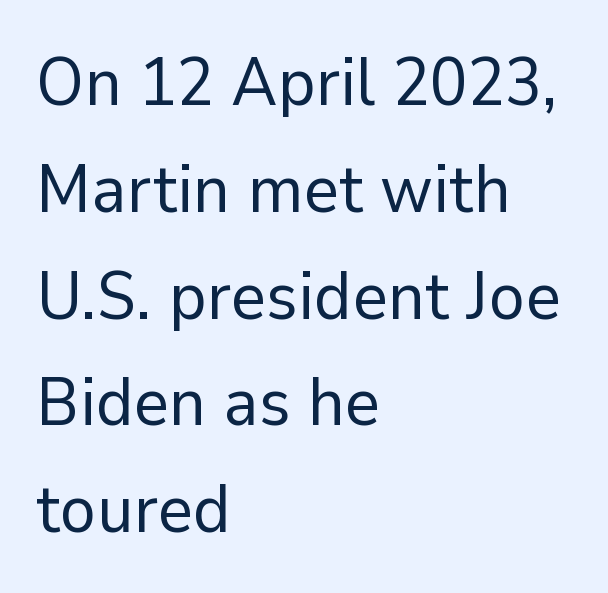
Q: Is the text bold? A: No.
Q: Is the text italic (slanted)? A: No, it is upright.
Q: Is the typeface a serif or a sans-serif typeface? A: Sans-serif.
Q: Is the text underlined? A: No.
Q: How is the paragraph aligned? A: Left-aligned.
Q: Is the spacing between letters normal or unusually wide? A: Normal.
Q: Is the spacing between lines tight, normal or loose? A: Normal.
Q: Width (condensed, normal, or wide)? A: Normal.
Q: Stroke contrast? A: Low.
Q: x-height? A: Medium.
Q: Monospaced? A: No.
